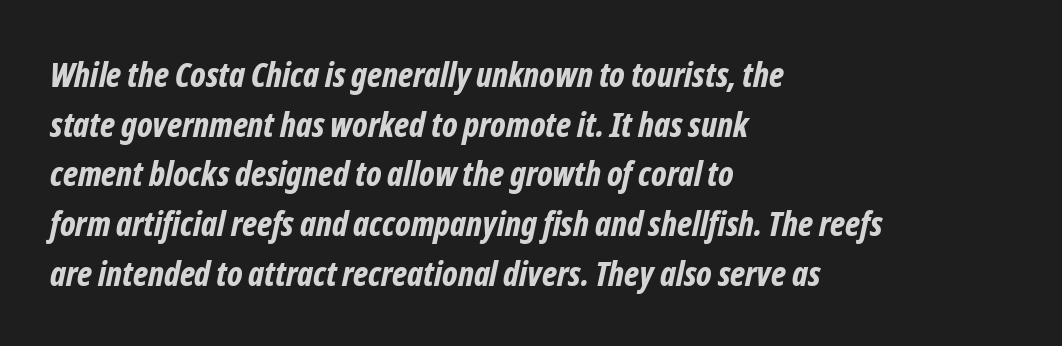
The image shows 34 px bold, condensed type, italic (leaning right); set left-aligned, normal line spacing (1.46x), normal letter spacing, not underlined; low stroke contrast and a medium x-height.
